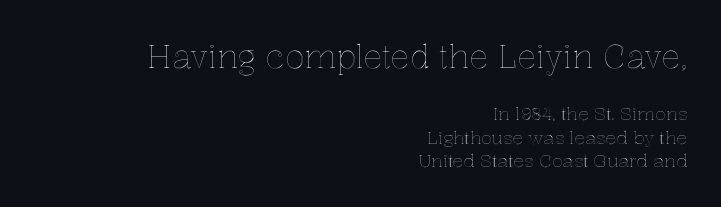
The image shows 32 px text type, upright; set right-aligned, normal line spacing (1.3x), normal letter spacing, not underlined; the first (top) block is 1.78x larger; a medium x-height.
